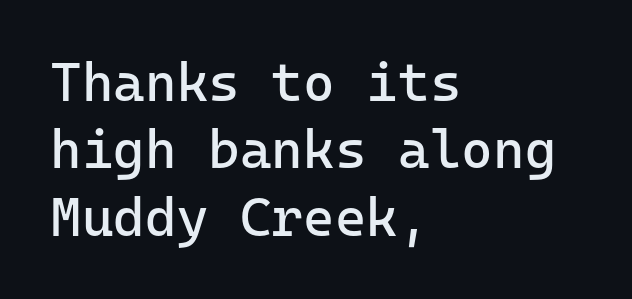
The image shows 54 px regular-weight sans-serif type, upright, monospaced; set left-aligned, normal line spacing (1.25x), normal letter spacing, not underlined; low stroke contrast and a medium x-height.
